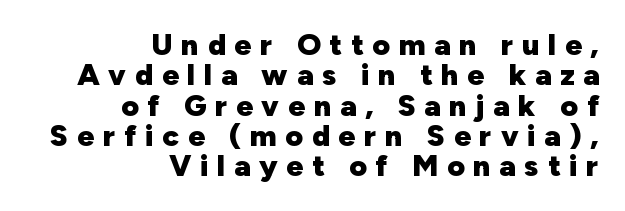
Compared with a flush-left layout, this one pins lines to the opposite, right side. A full-strength bold gives these letters their thick strokes. Each new line begins almost immediately beneath the previous one. Nope, not italic — everything's standing straight.
